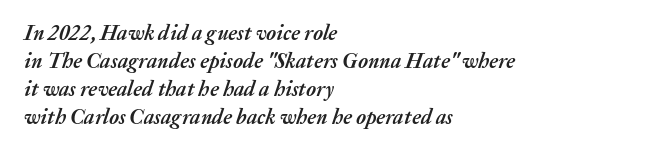
{"italic": "yes", "lean": "right", "slant_degrees": 20, "bold": "yes", "underline": "no", "align": "left", "line_spacing": "normal", "line_spacing_ratio": 1.34, "letter_spacing": "normal", "letter_spacing_em": 0.0, "glyph_px": 21}
